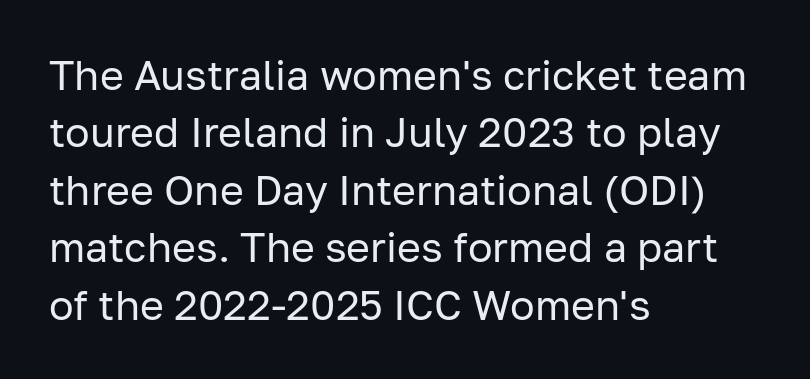
Vertical stems look standard width or narrower in stroke. The letters carry no serifs — their stems end cleanly without finishing strokes. Type without underlining. The lines are quadded left. Tracking here is standard; glyphs follow each other at the usual distance. Normally led — the rows are evenly, conventionally spaced.
